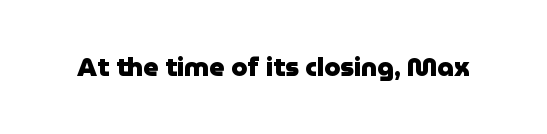
Only glyphs here, with clear space below each row. Rendered with straight, roman letterforms. The glyphs have the mass of a bold cut. Observe the ordinary spacing: letters are neighbours, not strangers.
